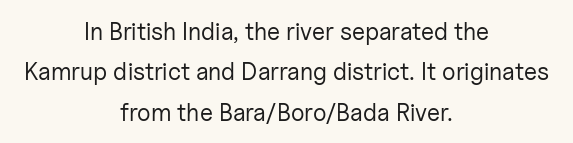
Q: Is the text bold? A: No.
Q: Is the text italic (slanted)? A: No, it is upright.
Q: Is the text underlined? A: No.
Q: How is the paragraph aligned? A: Centered.
Q: Is the spacing between letters normal or unusually wide? A: Normal.
Q: Is the spacing between lines tight, normal or loose? A: Normal.
